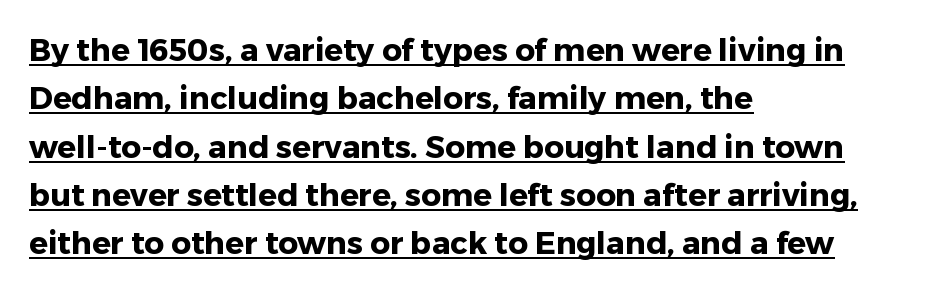
Line spacing here is normal. Strong, thick strokes mark this as bold type. You could not count columns in this text — the font is proportionally spaced. The specimen reads as upright at a glance. In terms of letterform style, serifs are entirely absent.
